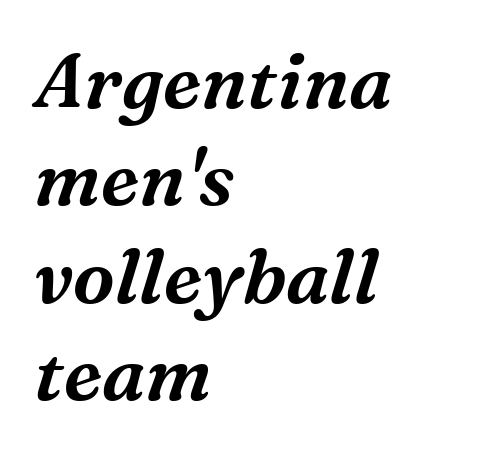
Descender tails drop into unmarked territory. Designer's note — italics engaged. Quick note: interline space is typical. Here the designer chose a conventional face with non-uniform glyph widths. Which margin do the lines hug? The left one — the right edge is uneven. Default kerning and tracking; the words read as compact shapes.
